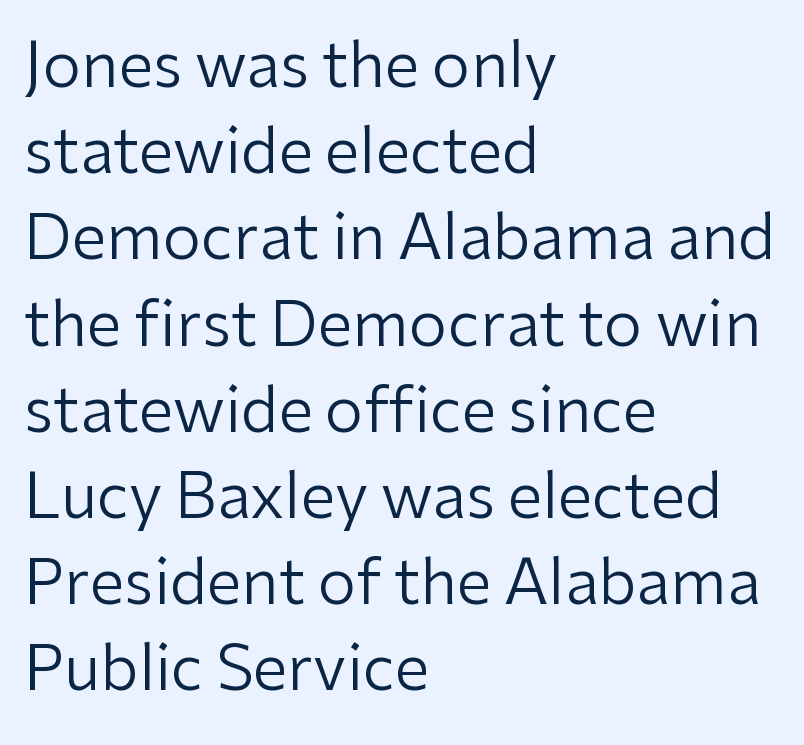
{"serif": "no", "italic": "no", "bold": "no", "weight": "regular", "width": "normal", "stroke_contrast": "low", "x_height": "medium", "monospaced": "no", "underline": "no", "align": "left", "line_spacing": "normal", "line_spacing_ratio": 1.39, "letter_spacing": "normal", "letter_spacing_em": 0.0, "glyph_px": 62}
